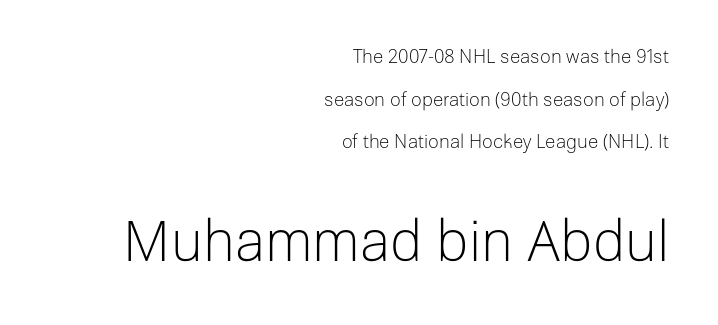
The image shows 56 px light sans-serif type, upright; set right-aligned, loose line spacing (2.24x), normal letter spacing, not underlined; the second (bottom) block is 2.95x larger; low stroke contrast and a medium x-height.
